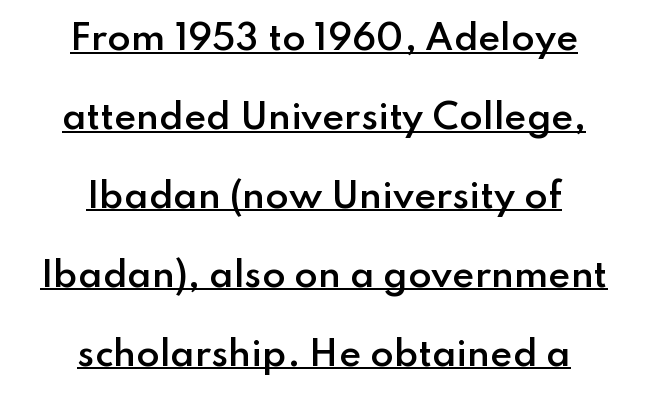
Q: Is the text bold? A: Semi-bold.
Q: Is the text italic (slanted)? A: No, it is upright.
Q: Is the typeface a serif or a sans-serif typeface? A: Sans-serif.
Q: Is the text underlined? A: Yes.
Q: How is the paragraph aligned? A: Centered.
Q: Is the spacing between letters normal or unusually wide? A: Normal.
Q: Is the spacing between lines tight, normal or loose? A: Loose.
Q: Width (condensed, normal, or wide)? A: Normal.
Q: Stroke contrast? A: Low.
Q: x-height? A: Small.
Q: Monospaced? A: No.
